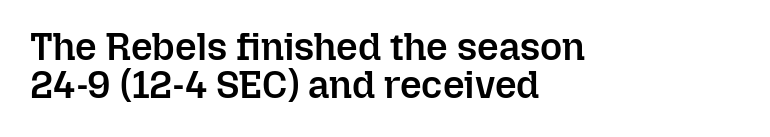
Q: Is the text bold? A: Semi-bold.
Q: Is the text italic (slanted)? A: No, it is upright.
Q: Is the text underlined? A: No.
Q: How is the paragraph aligned? A: Left-aligned.
Q: Is the spacing between letters normal or unusually wide? A: Normal.
Q: Is the spacing between lines tight, normal or loose? A: Tight.
Q: Width (condensed, normal, or wide)? A: Normal.
Q: Stroke contrast? A: Low.
Q: x-height? A: Medium.
Q: Monospaced? A: No.
